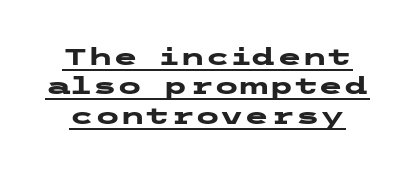
The image shows 23 px bold type, upright; set normal line spacing (1.28x), normal letter spacing, underlined.
